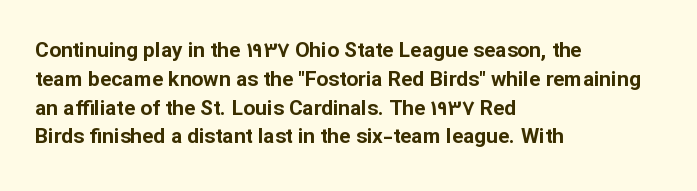
Leftover space on each line is placed entirely after the last word. The baseline area is clear. Tracking value appears to be zero — textbook default spacing. Is the type bold? Yes — the strokes are clearly thick and heavy.
